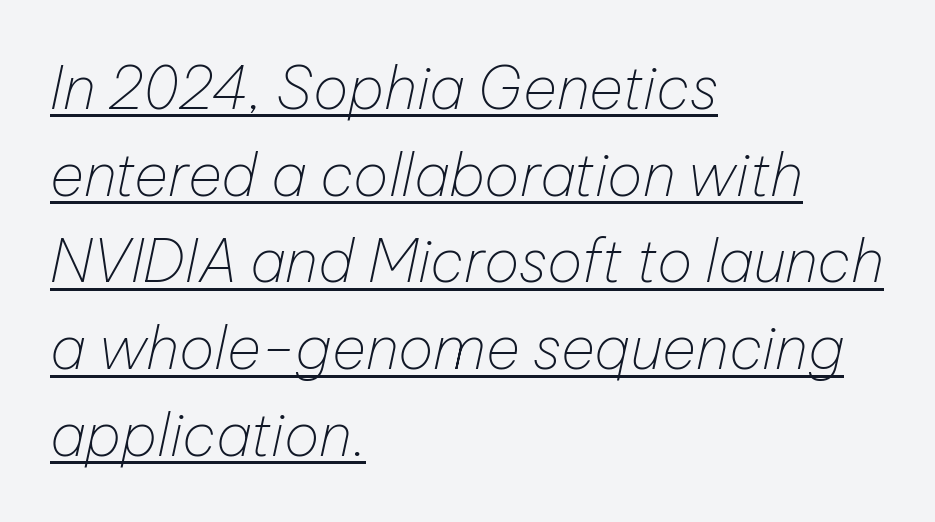
When letters slant like this, we call the style italic. Here the designer chose a conventional face with non-uniform glyph widths. Glyph-to-glyph distance matches everyday printed text. These characters rest on top of a visible drawn line. Summary of vertical rhythm: regular, with standard interline spacing. The font is comparable to plain body text, perhaps lighter.
